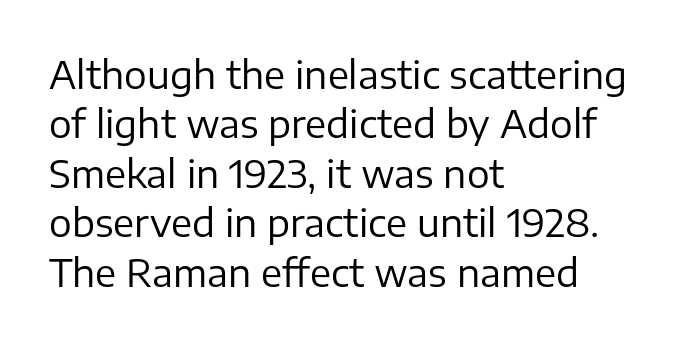
{"serif": "no", "italic": "no", "bold": "no", "weight": "regular", "width": "normal", "stroke_contrast": "low", "x_height": "medium", "monospaced": "no", "underline": "no", "align": "left", "line_spacing": "normal", "line_spacing_ratio": 1.3, "letter_spacing": "normal", "letter_spacing_em": 0.0, "glyph_px": 38}
